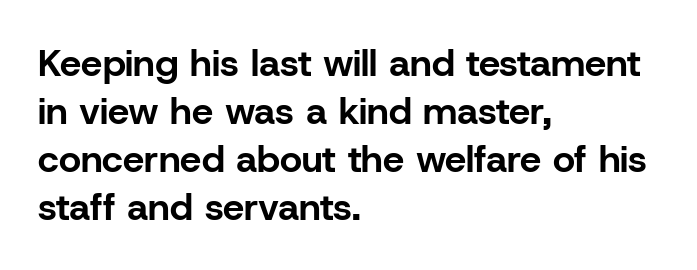
The image shows 38 px bold sans-serif type, upright; set left-aligned, normal line spacing (1.26x), normal letter spacing, not underlined; low stroke contrast and a medium x-height.
